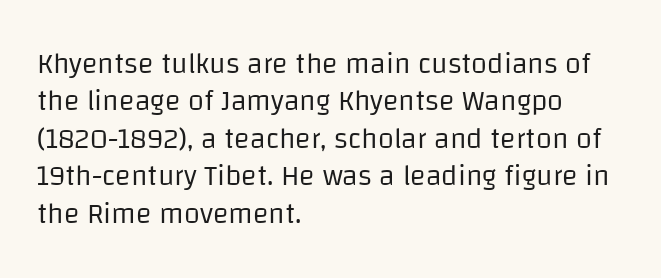
Summary of vertical rhythm: regular, with standard interline spacing. Weight: regular or lighter. A typesetter would mark this as roman, not italic. This rendering features lettering with no underline. The passage is arranged the way most books set body copy — flush left.
